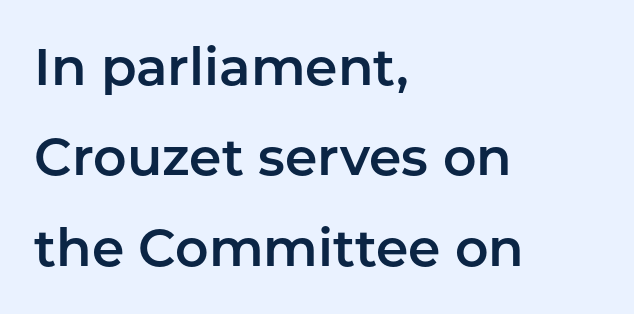
Q: Is the text italic (slanted)? A: No, it is upright.
Q: Is the typeface a serif or a sans-serif typeface? A: Sans-serif.
Q: Is the text underlined? A: No.
Q: How is the paragraph aligned? A: Left-aligned.
Q: Is the spacing between letters normal or unusually wide? A: Normal.
Q: Width (condensed, normal, or wide)? A: Normal.
Q: Stroke contrast? A: Low.
Q: x-height? A: Medium.
Q: Monospaced? A: No.
